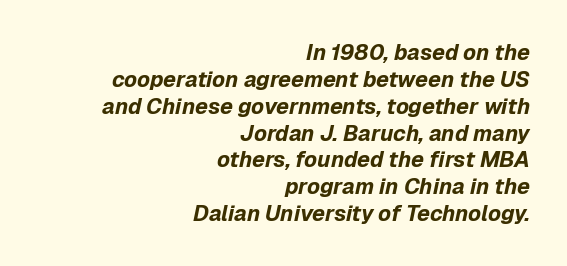
Anything drawn beneath the words? Only blank space. Typeset ragged left — the right edge is the straight one. Does the weight exceed regular? Yes, all the way to bold. Spacing between characters is what you'd get straight out of the box.
